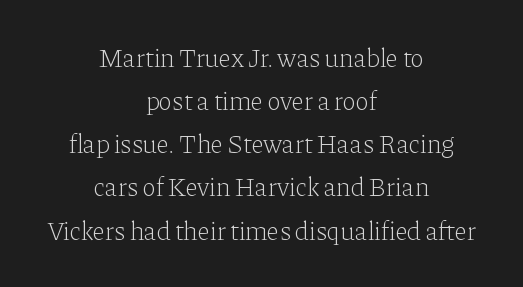
The image shows 26 px text type, upright; set centered, normal line spacing (1.66x), normal letter spacing, not underlined.
